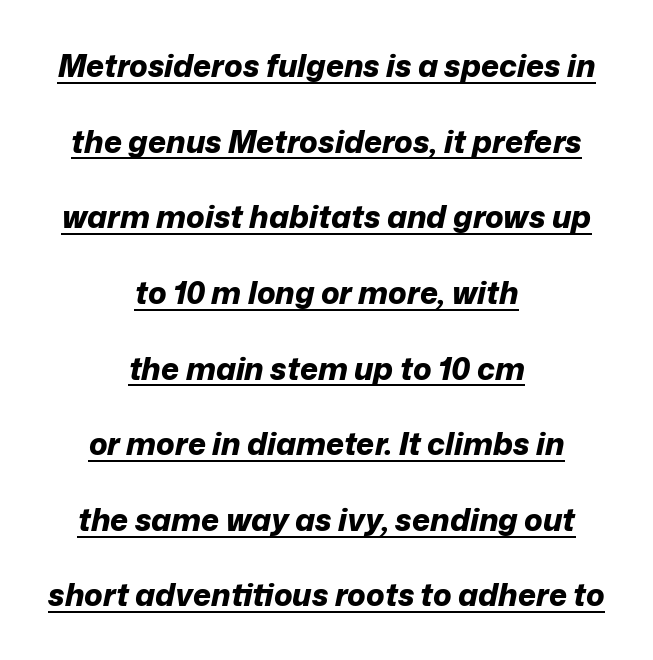
Q: Is the text bold? A: Yes.
Q: Is the text italic (slanted)? A: Yes, it leans right by about 12 degrees.
Q: Is the text underlined? A: Yes.
Q: How is the paragraph aligned? A: Centered.
Q: Is the spacing between letters normal or unusually wide? A: Normal.
Q: Is the spacing between lines tight, normal or loose? A: Loose.
Q: Width (condensed, normal, or wide)? A: Normal.
Q: Stroke contrast? A: Low.
Q: x-height? A: Medium.
Q: Monospaced? A: No.
